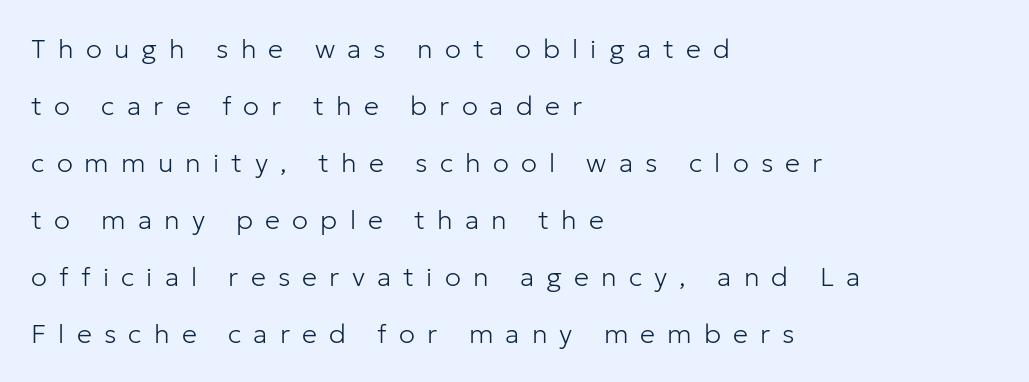
Q: Is the text bold? A: No.
Q: Is the text italic (slanted)? A: No, it is upright.
Q: Is the text underlined? A: No.
Q: How is the paragraph aligned? A: Left-aligned.
Q: Is the spacing between letters normal or unusually wide? A: Unusually wide.
Q: Is the spacing between lines tight, normal or loose? A: Loose.
